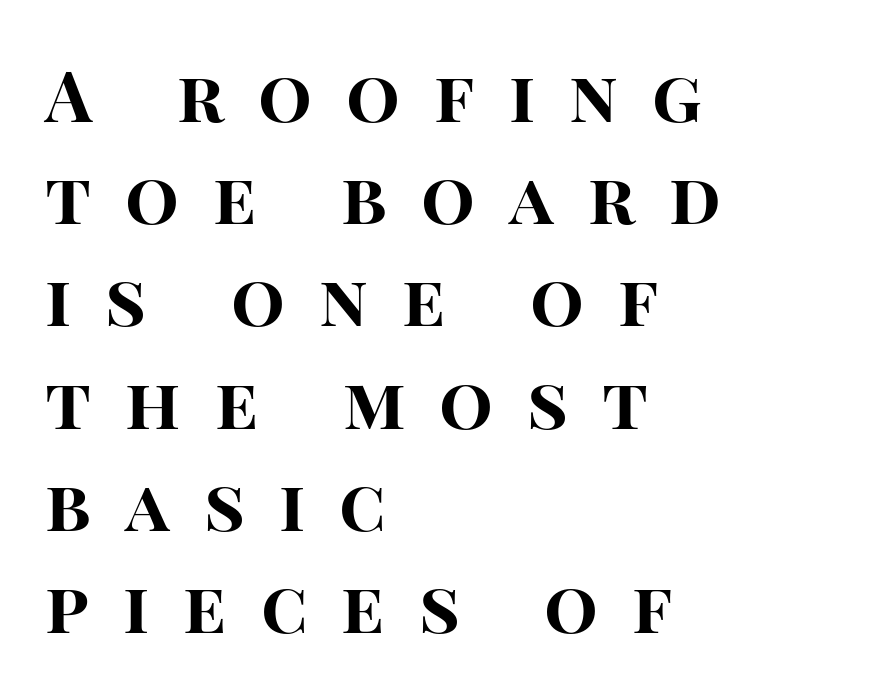
Emphasis by weight is at full strength: bold. The passage shown is typeset with a sans-serif family. These lines are rendered in a variable-pitch font. Lines of text with bare space underneath. Short note: letters widely spaced. A typesetter would call this leading conventional body-copy spacing.
